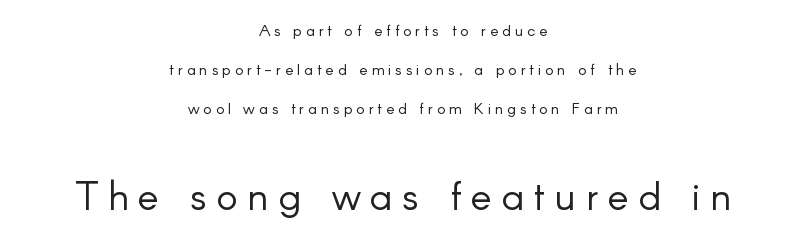
Of the two passages, the one underneath uses the larger point size. A light-to-regular cut is what we see here. Here the glyphs are tracked loosely, breaking word shapes into spaced letters. A typesetter would call this proportional, since set widths differ per character. Observe the absence of serifs on each vertical stroke in this sample. If you measured baseline to baseline, you'd find a long distance.
